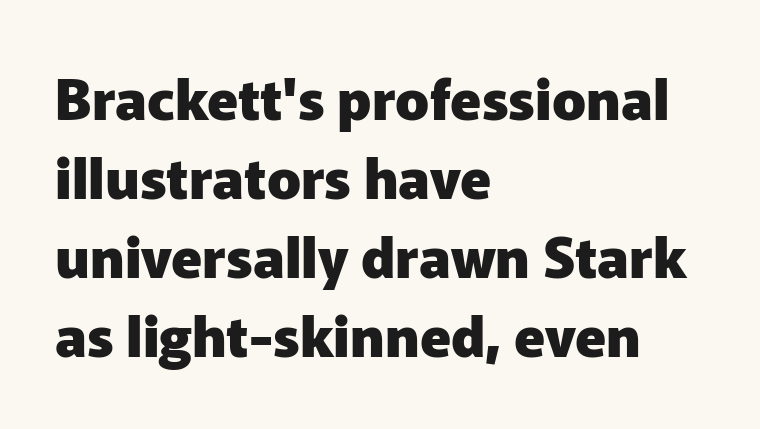
The image shows 56 px heavy sans-serif type, upright; set left-aligned, normal line spacing (1.41x), normal letter spacing, not underlined; low stroke contrast and a medium x-height.
